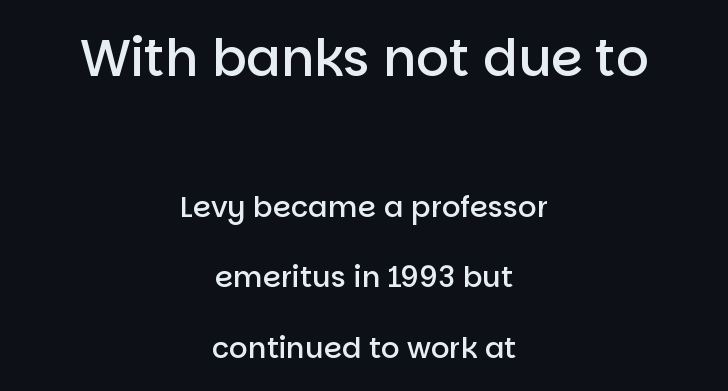
In terms of letterform style, serifs are entirely absent. Ascenders rise straight up at ninety degrees. Horizontally, the lines are justified to the midpoint only. Varying glyph widths throughout — classic text-font behaviour.
